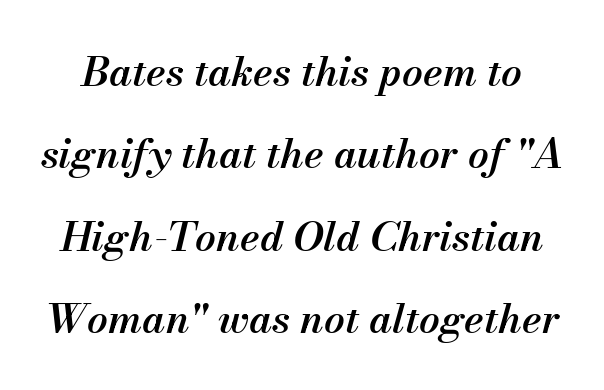
Q: Is the text bold? A: Semi-bold.
Q: Is the text italic (slanted)? A: Yes, it leans right by about 13 degrees.
Q: Is the text underlined? A: No.
Q: Is the spacing between letters normal or unusually wide? A: Normal.
Q: Is the spacing between lines tight, normal or loose? A: Loose.
Q: Width (condensed, normal, or wide)? A: Normal.
Q: Stroke contrast? A: Medium.
Q: x-height? A: Small.
Q: Monospaced? A: No.
